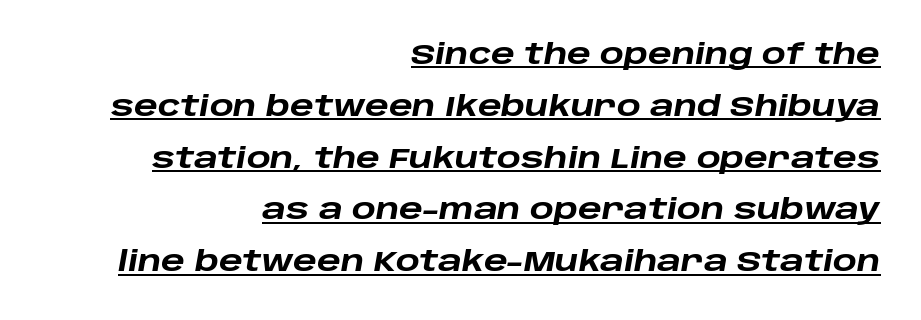
Q: Is the text bold? A: Yes.
Q: Is the text italic (slanted)? A: Yes, it leans right by about 10 degrees.
Q: Is the text underlined? A: Yes.
Q: How is the paragraph aligned? A: Right-aligned.
Q: Is the spacing between letters normal or unusually wide? A: Normal.
Q: Width (condensed, normal, or wide)? A: Wide.
Q: Stroke contrast? A: Low.
Q: x-height? A: Large.
Q: Monospaced? A: No.
